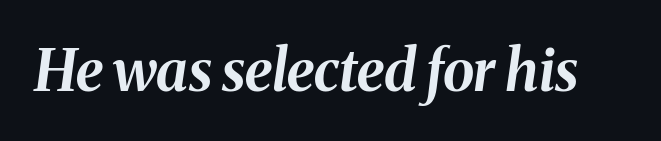
The image shows 57 px bold type, italic (leaning right); set normal letter spacing, not underlined; medium stroke contrast and a medium x-height.
